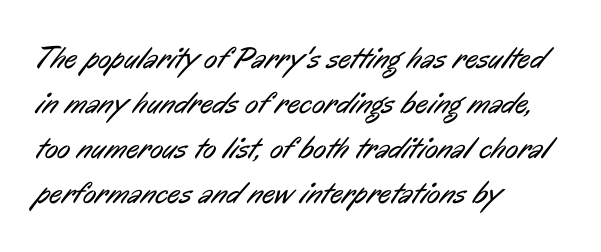
This sample is left-justified, so line endings fall wherever the words run out. The vertical gap from one line to the next is medium. Looks like regular typesetting: each glyph gets only the width it needs. Serif or sans? Sans — the stroke terminals are bare. The space beneath each line is pristine and unruled.
